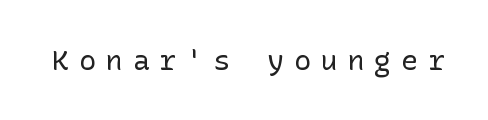
A bare baseline throughout the passage. Notice how the stems are strictly vertical — no italics here. Letterform terminals end flat and unadorned throughout the passage. This is not heavy type; no bold has been used. Caption: expanded tracking, letters set apart.
